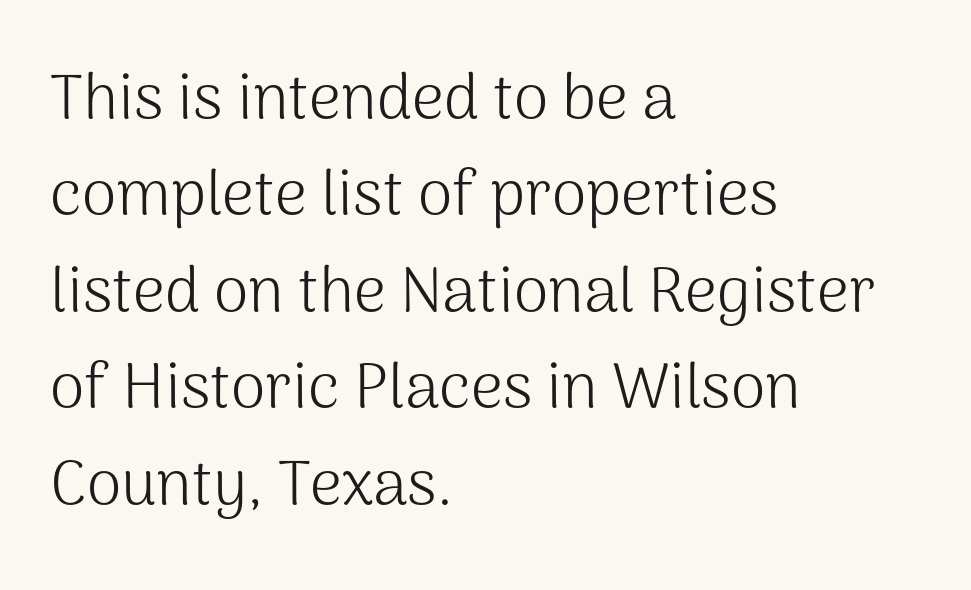
Q: Is the text bold? A: No.
Q: Is the text italic (slanted)? A: No, it is upright.
Q: Is the typeface a serif or a sans-serif typeface? A: Sans-serif.
Q: Is the text underlined? A: No.
Q: How is the paragraph aligned? A: Left-aligned.
Q: Is the spacing between letters normal or unusually wide? A: Normal.
Q: Is the spacing between lines tight, normal or loose? A: Normal.
Q: Width (condensed, normal, or wide)? A: Normal.
Q: Stroke contrast? A: Medium.
Q: x-height? A: Medium.
Q: Monospaced? A: No.
